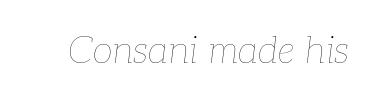
The horizontal fit of the characters is conventional and even. On a weight scale, this lands at 450 or below. Bare-footed words on every line. Think of a printed novel: that variable character pitch is what you see here.
